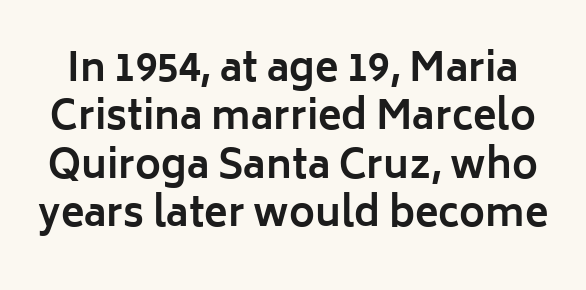
Is this a sans? Yes — the strokes have no serifs. Compared with an ordinary text face, these strokes are far heavier — a full bold. It's the straight-up-and-down kind of type. Glance below the letters and you will spot only blank space.
